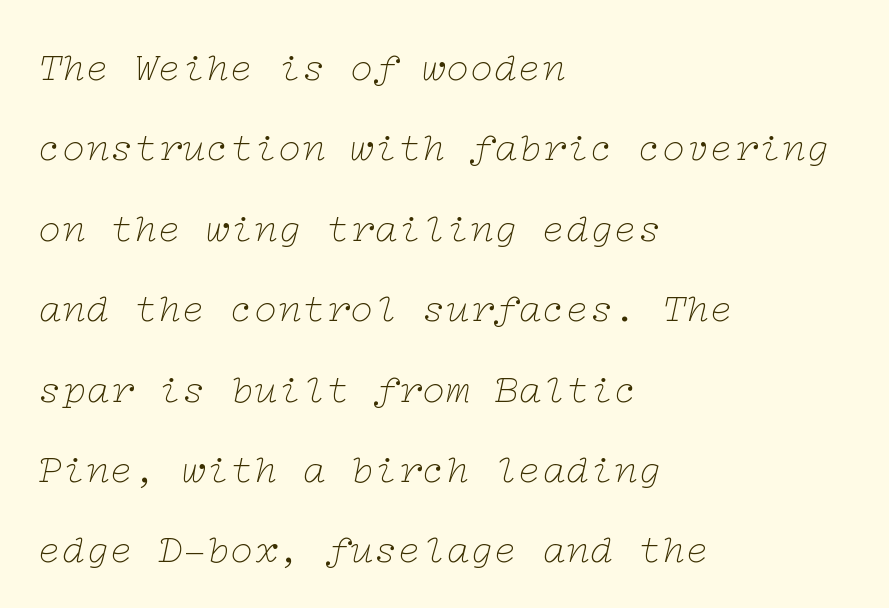
Q: Is the text bold? A: No.
Q: Is the text italic (slanted)? A: Yes, it leans right by about 12 degrees.
Q: Is the typeface a serif or a sans-serif typeface? A: Serif.
Q: Is the text underlined? A: No.
Q: How is the paragraph aligned? A: Left-aligned.
Q: Is the spacing between letters normal or unusually wide? A: Normal.
Q: Is the spacing between lines tight, normal or loose? A: Loose.
Q: Width (condensed, normal, or wide)? A: Wide.
Q: Stroke contrast? A: Low.
Q: x-height? A: Medium.
